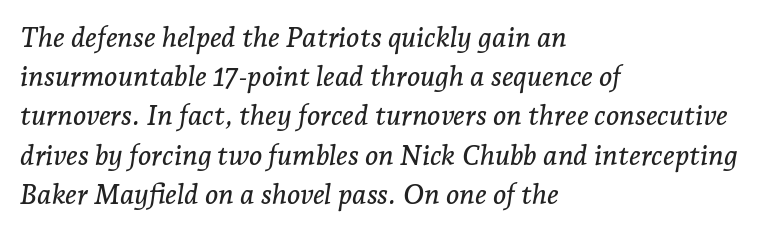
Plain, unruled lines of type. This sample uses a serif face. You can tell it's italic because the verticals aren't actually vertical. There is no visible air inserted between adjacent glyphs. In CSS terms this would be text-align: left.
